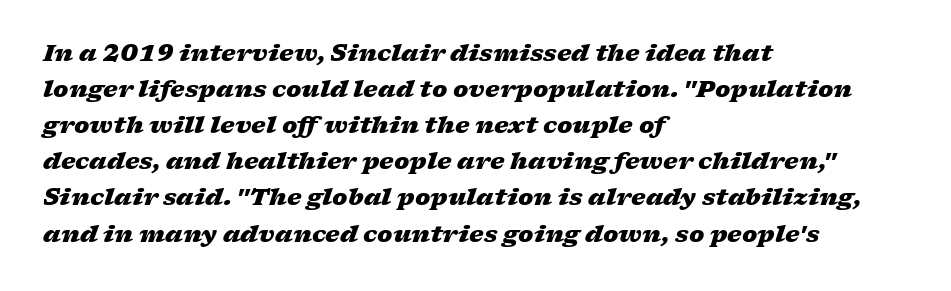
{"italic": "yes", "lean": "right", "slant_degrees": 17, "bold": "yes", "underline": "no", "align": "left", "line_spacing": "normal", "line_spacing_ratio": 1.57, "letter_spacing": "normal", "letter_spacing_em": 0.0, "glyph_px": 23}
